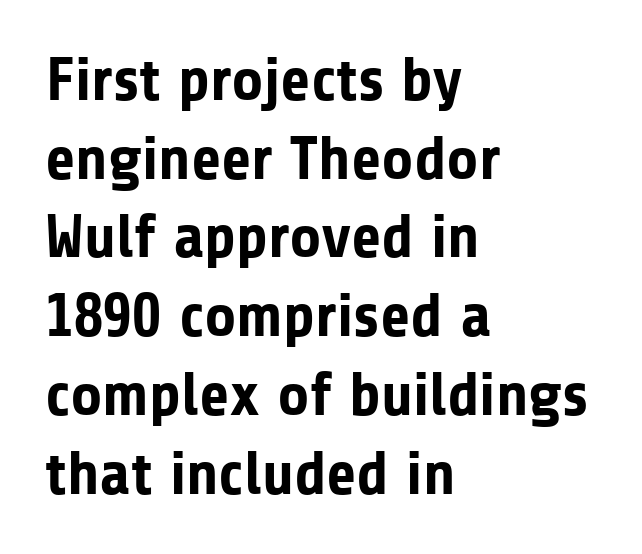
{"serif": "no", "italic": "no", "bold": "yes", "weight": "bold", "width": "normal", "stroke_contrast": "low", "x_height": "medium", "monospaced": "no", "underline": "no", "align": "left", "line_spacing": "normal", "line_spacing_ratio": 1.27, "letter_spacing": "normal", "letter_spacing_em": 0.0, "glyph_px": 62}
